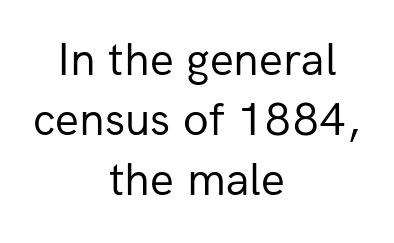
{"serif": "no", "italic": "no", "bold": "no", "weight": "regular", "width": "normal", "stroke_contrast": "low", "x_height": "medium", "monospaced": "no", "underline": "no", "align": "center", "line_spacing": "normal", "line_spacing_ratio": 1.28, "letter_spacing": "normal", "letter_spacing_em": 0.0, "glyph_px": 47}
